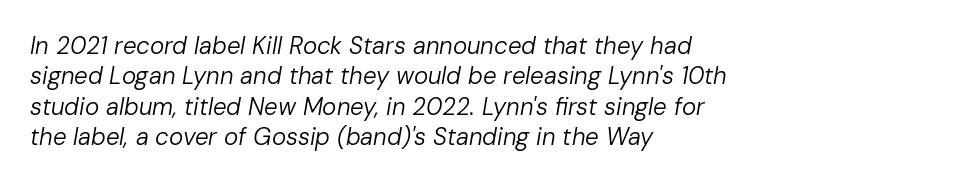
Q: Is the text bold? A: No.
Q: Is the text italic (slanted)? A: Yes, it leans right by about 10 degrees.
Q: Is the text underlined? A: No.
Q: How is the paragraph aligned? A: Left-aligned.
Q: Is the spacing between letters normal or unusually wide? A: Normal.
Q: Is the spacing between lines tight, normal or loose? A: Normal.
